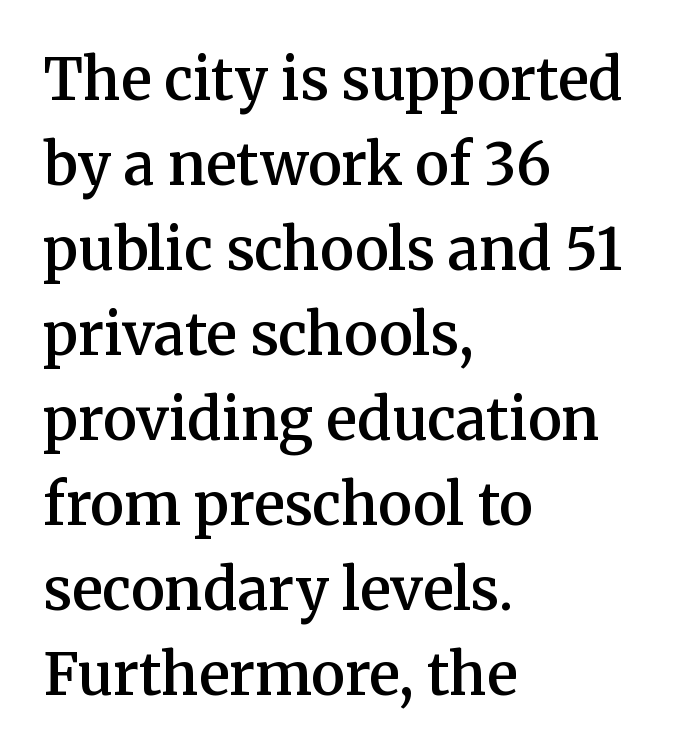
The image shows 57 px semibold serif type, upright; set left-aligned, normal line spacing (1.49x), normal letter spacing, not underlined; medium stroke contrast and a medium x-height.
